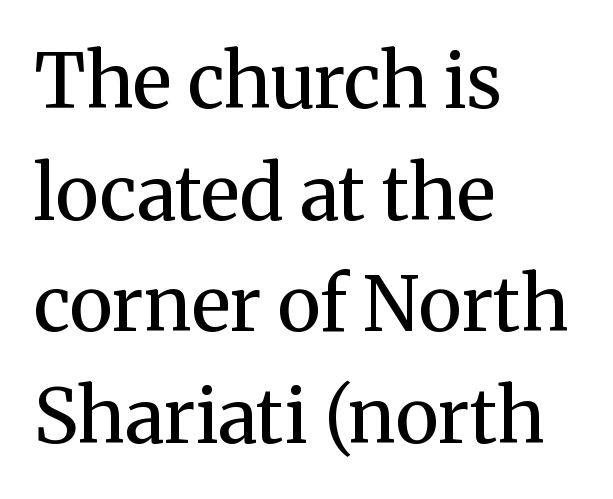
Q: Is the text bold? A: No.
Q: Is the text italic (slanted)? A: No, it is upright.
Q: Is the typeface a serif or a sans-serif typeface? A: Serif.
Q: Is the text underlined? A: No.
Q: How is the paragraph aligned? A: Left-aligned.
Q: Is the spacing between letters normal or unusually wide? A: Normal.
Q: Is the spacing between lines tight, normal or loose? A: Normal.
Q: Width (condensed, normal, or wide)? A: Normal.
Q: Stroke contrast? A: Medium.
Q: x-height? A: Medium.
Q: Monospaced? A: No.
